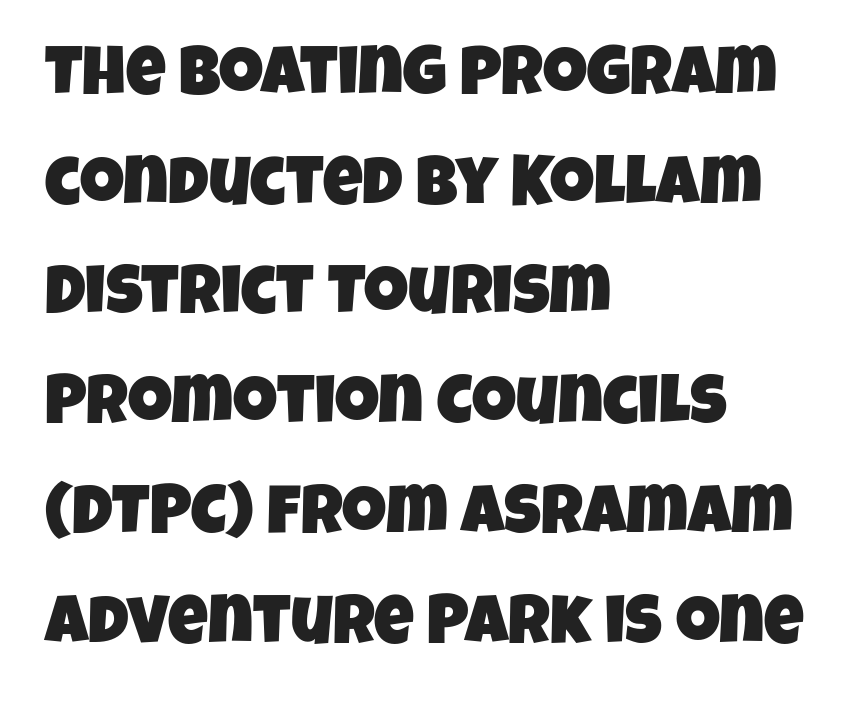
This rendering leaves character spacing at its baseline value. Regarding serifs, this sample does without them. The block of text has a typical density, with ordinary space between rows. Anything drawn beneath the words? Only blank space. The lines are quadded left. These lines are rendered in a variable-pitch font.
